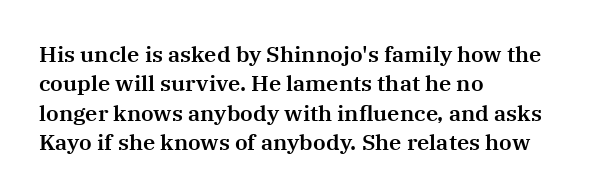
The image shows 22 px text type, upright; set left-aligned, normal line spacing (1.33x), normal letter spacing, not underlined.
